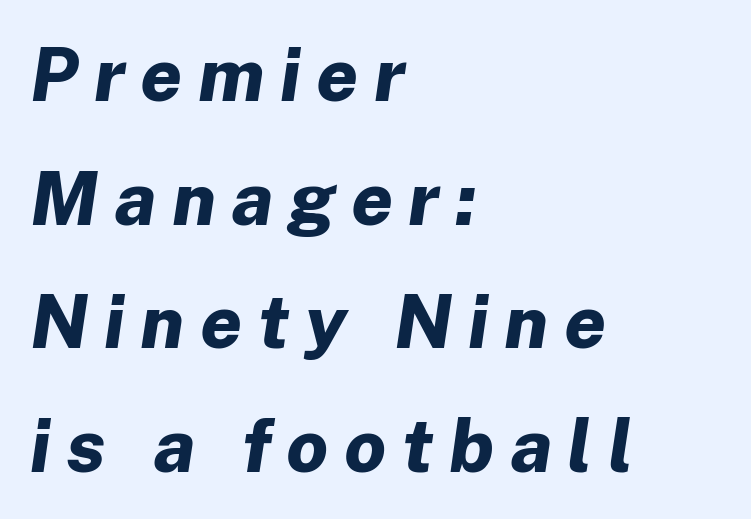
Q: Is the text bold? A: Yes.
Q: Is the text italic (slanted)? A: Yes, it leans right by about 8 degrees.
Q: Is the text underlined? A: No.
Q: How is the paragraph aligned? A: Left-aligned.
Q: Is the spacing between letters normal or unusually wide? A: Unusually wide.
Q: Is the spacing between lines tight, normal or loose? A: Normal.
Q: Width (condensed, normal, or wide)? A: Normal.
Q: Stroke contrast? A: Low.
Q: x-height? A: Medium.
Q: Monospaced? A: No.
